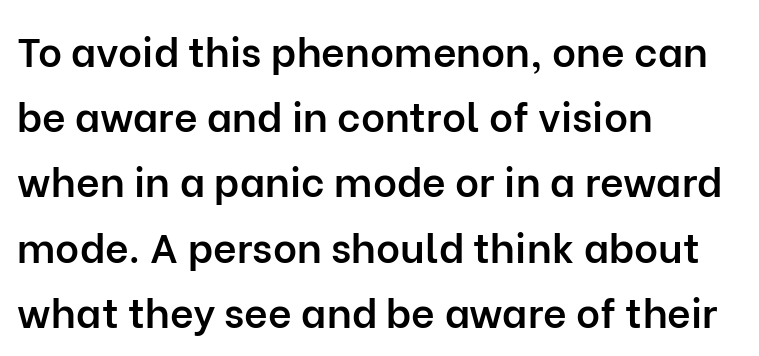
Varying glyph widths throughout — classic text-font behaviour. This rendering uses left alignment, leaving the right contour irregular. The type family on display is of the sans-serif kind. Characters remain perfectly vertical along every line. Standard letterfit; no display-style spreading of the glyphs.
